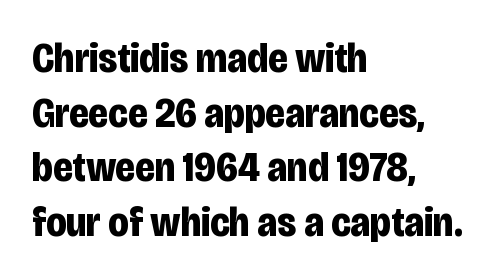
Q: Is the text bold? A: Yes.
Q: Is the text italic (slanted)? A: No, it is upright.
Q: Is the typeface a serif or a sans-serif typeface? A: Sans-serif.
Q: Is the text underlined? A: No.
Q: How is the paragraph aligned? A: Left-aligned.
Q: Is the spacing between letters normal or unusually wide? A: Normal.
Q: Is the spacing between lines tight, normal or loose? A: Normal.
Q: Width (condensed, normal, or wide)? A: Condensed.
Q: Stroke contrast? A: Low.
Q: x-height? A: Large.
Q: Monospaced? A: No.
